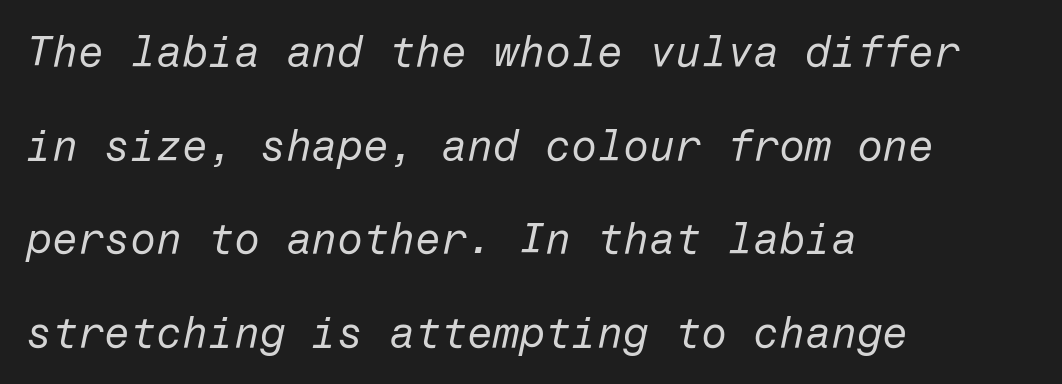
The image shows 42 px regular-weight type, italic (leaning right); set left-aligned, loose line spacing (2.23x), normal letter spacing, not underlined; low stroke contrast and a medium x-height.
